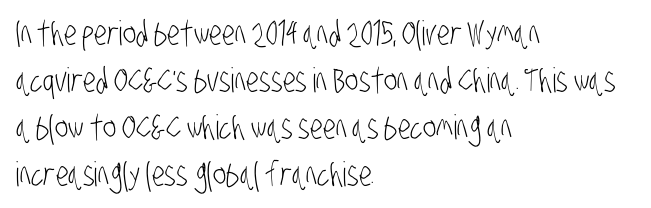
{"serif": "no", "bold": "no", "weight": "light", "width": "condensed", "stroke_contrast": "low", "x_height": "large", "monospaced": "no", "underline": "no", "align": "left", "line_spacing": "normal", "line_spacing_ratio": 1.38, "letter_spacing": "normal", "letter_spacing_em": 0.0, "glyph_px": 34}
